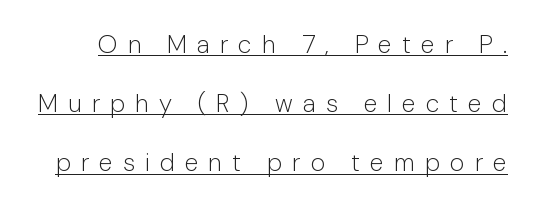
Q: Is the text bold? A: No.
Q: Is the text italic (slanted)? A: No, it is upright.
Q: Is the text underlined? A: Yes.
Q: Is the spacing between letters normal or unusually wide? A: Unusually wide.
Q: Is the spacing between lines tight, normal or loose? A: Loose.
